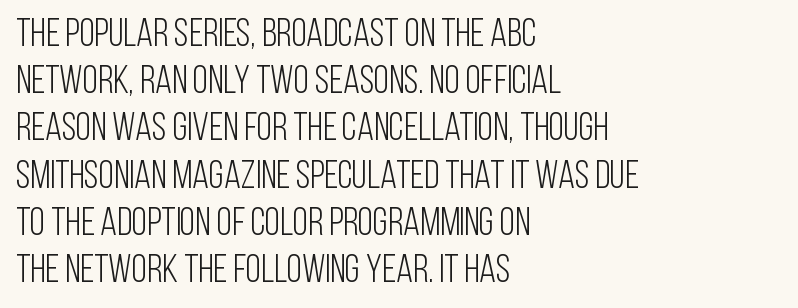
Spacing verdict: proportional, widths tailored to each character. The lines are quadded left. I'd call this a sans setting — the letters go barefoot. Ascenders rise straight up at ninety degrees. The letterforms sit at book weight or below.
